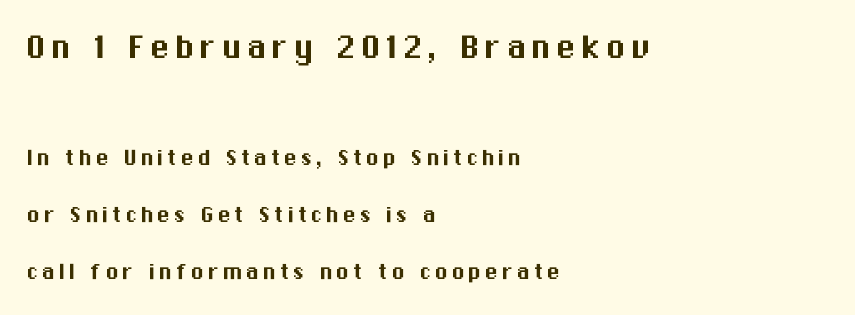
A roman cut, with each character standing at attention. The rendering anchors every line to the left-hand side. Serifs: no, the terminals of the letterforms are clean. The emphasis by scale lands on block number one, above. Proportional: the letters do not fall into vertical columns. Summary of vertical rhythm: relaxed, with wide interline spacing.
